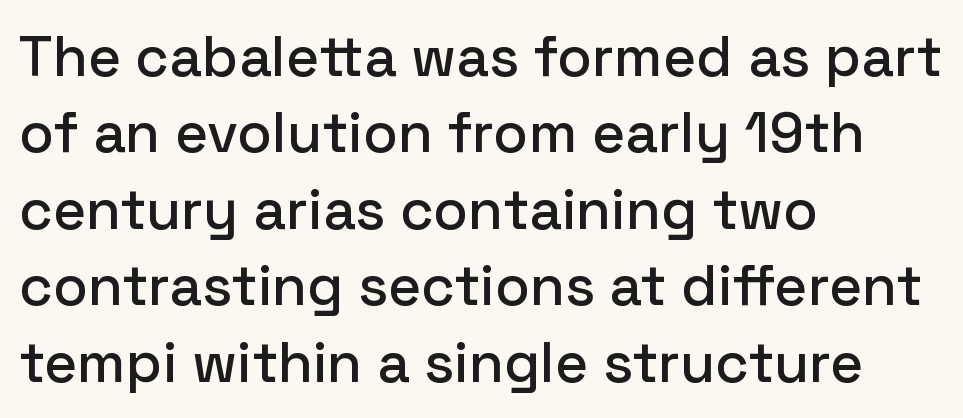
The image shows 57 px sans-serif type, upright; set left-aligned, normal line spacing (1.34x), normal letter spacing, not underlined; low stroke contrast and a medium x-height.
